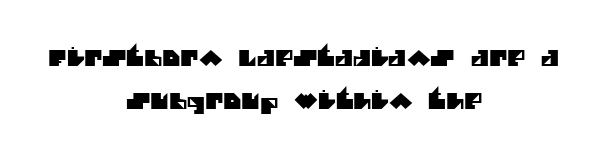
Q: Is the text underlined? A: No.
Q: How is the paragraph aligned? A: Centered.
Q: Is the spacing between letters normal or unusually wide? A: Normal.
Q: Is the spacing between lines tight, normal or loose? A: Loose.
